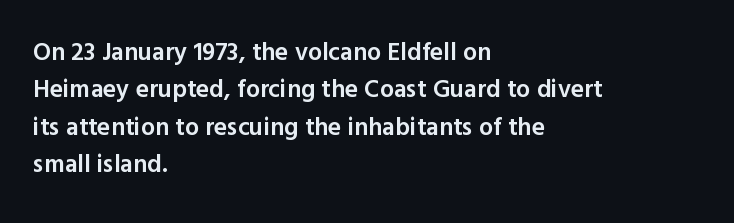
{"italic": "no", "bold": "semi", "underline": "no", "align": "left", "line_spacing": "normal", "line_spacing_ratio": 1.5, "letter_spacing": "normal", "letter_spacing_em": 0.0, "glyph_px": 25}
